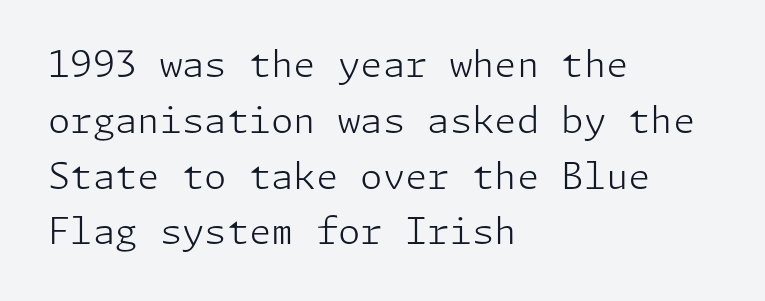
This reads as an unemphasized weight, regular at the heaviest. If you drew a line through each stem, it would be perfectly vertical. Is this a sans? Yes — the strokes have no serifs. The specimen omits any rule beneath the text block's lines. This sample is left-justified, so line endings fall wherever the words run out.
